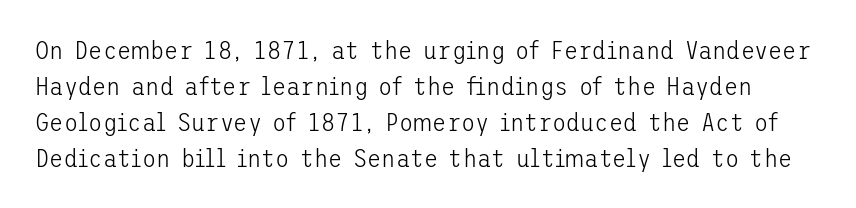
The image shows 26 px text type, upright; set normal line spacing (1.38x), normal letter spacing, not underlined.
